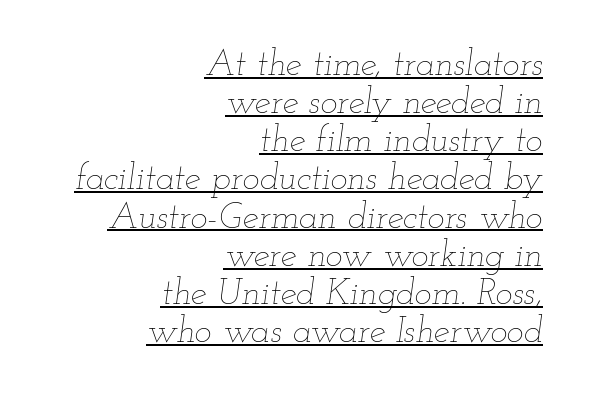
{"italic": "yes", "lean": "right", "slant_degrees": 12, "bold": "no", "weight": "thin", "width": "wide", "stroke_contrast": "low", "x_height": "small", "monospaced": "no", "underline": "yes", "align": "right", "line_spacing": "tight", "line_spacing_ratio": 1.06, "letter_spacing": "normal", "letter_spacing_em": 0.0, "glyph_px": 36}
